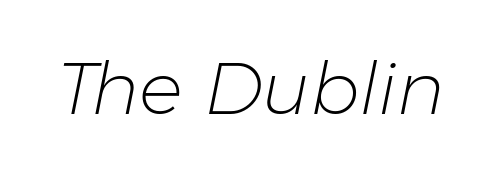
{"italic": "yes", "lean": "right", "slant_degrees": 11, "bold": "no", "weight": "light", "width": "normal", "stroke_contrast": "low", "x_height": "medium", "monospaced": "no", "underline": "no", "letter_spacing": "normal", "letter_spacing_em": 0.0, "glyph_px": 73}
